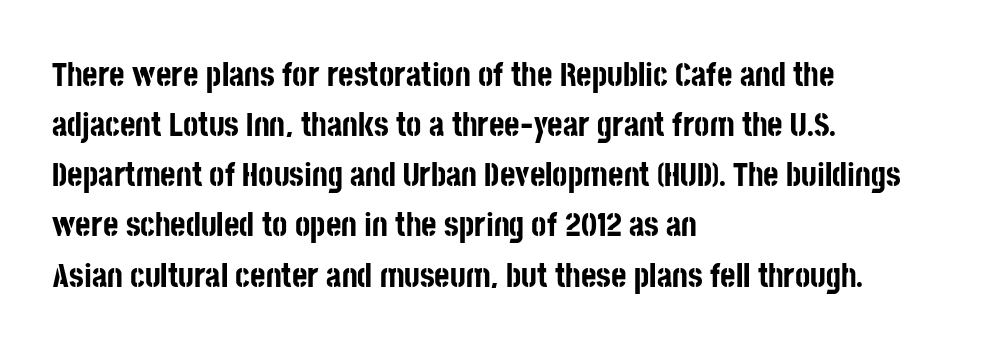
{"serif": "no", "italic": "no", "bold": "yes", "weight": "bold", "width": "condensed", "stroke_contrast": "low", "x_height": "large", "monospaced": "no", "underline": "no", "align": "left", "line_spacing": "normal", "line_spacing_ratio": 1.52, "letter_spacing": "normal", "letter_spacing_em": 0.0, "glyph_px": 33}
